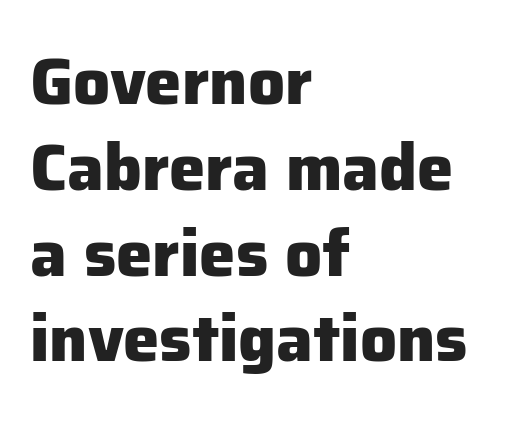
{"serif": "no", "italic": "no", "bold": "yes", "weight": "heavy", "width": "normal", "stroke_contrast": "low", "x_height": "medium", "monospaced": "no", "underline": "no", "align": "left", "line_spacing": "normal", "line_spacing_ratio": 1.32, "letter_spacing": "normal", "letter_spacing_em": 0.0, "glyph_px": 65}
